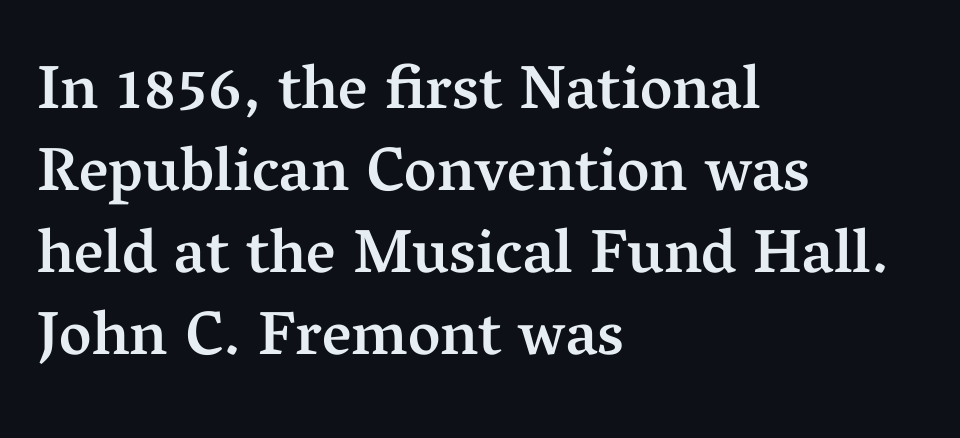
Short and long lines alike share a common starting point at left. The characters look somewhat weighty, a semibold short of true bold. Horizontal bands of white between lines are of average thickness. Characters remain perfectly vertical along every line. Note the varied advance widths — an 'i' is clearly narrower than an 'm'.
